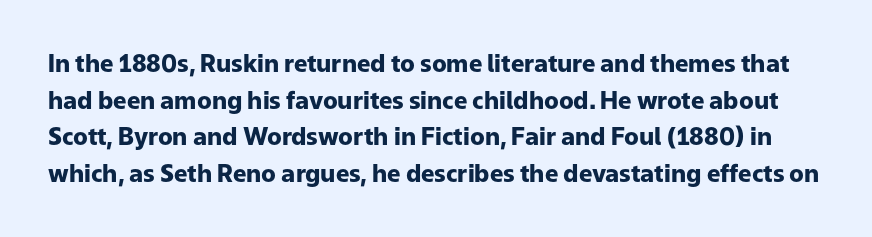
{"italic": "no", "bold": "yes", "underline": "no", "line_spacing": "normal", "line_spacing_ratio": 1.53, "letter_spacing": "normal", "letter_spacing_em": 0.0, "glyph_px": 24}
